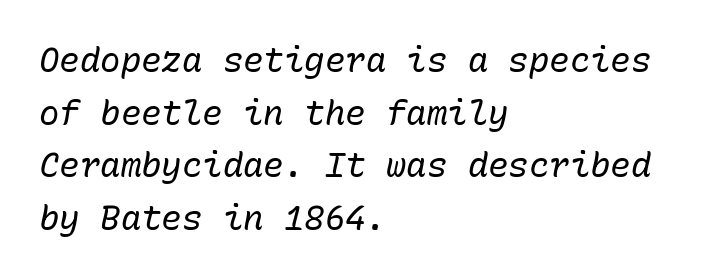
In CSS terms this would be text-align: left. A typesetter would call this zero additional tracking. Any mark beneath the type? The region is blank. Weight: not bold — regular or lighter. The rendering uses a moderate line-height, typical for paragraphs. Emphasis-style slanted type is in use.
